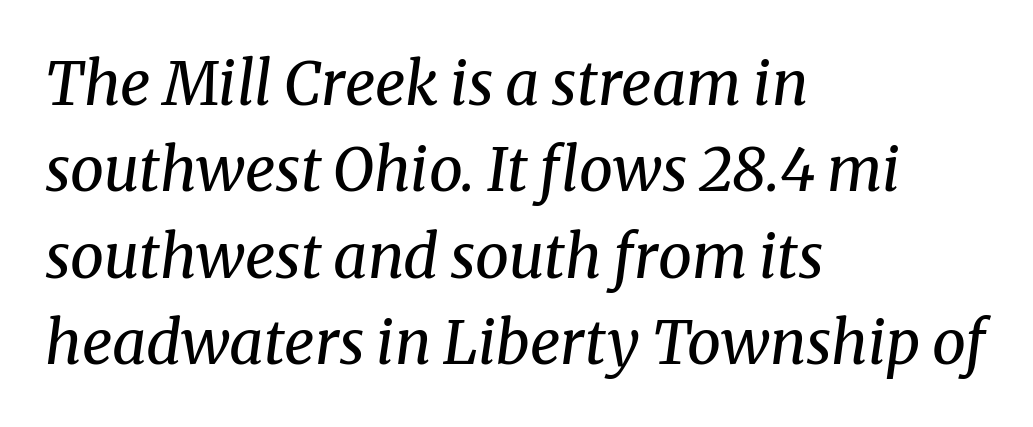
Q: Is the text bold? A: No.
Q: Is the text italic (slanted)? A: Yes, it leans right by about 8 degrees.
Q: Is the typeface a serif or a sans-serif typeface? A: Serif.
Q: Is the text underlined? A: No.
Q: How is the paragraph aligned? A: Left-aligned.
Q: Is the spacing between letters normal or unusually wide? A: Normal.
Q: Is the spacing between lines tight, normal or loose? A: Normal.
Q: Width (condensed, normal, or wide)? A: Normal.
Q: Stroke contrast? A: Medium.
Q: x-height? A: Medium.
Q: Monospaced? A: No.
